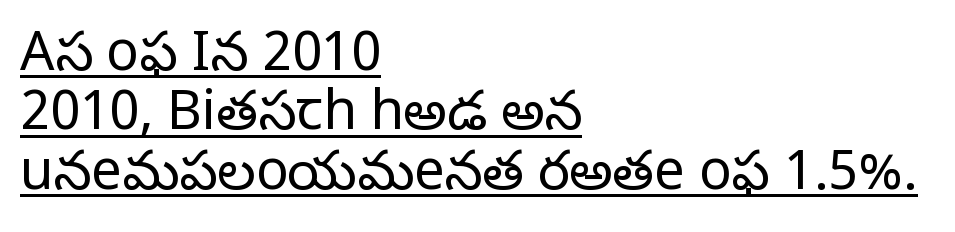
The image shows 54 px regular-weight serif type, upright; set left-aligned, tight line spacing (1.1x), normal letter spacing, underlined; low stroke contrast and a large x-height.
